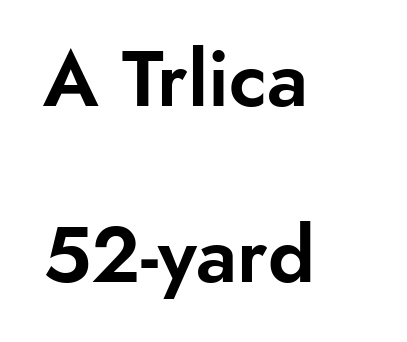
The image shows 78 px sans-serif type, upright; set left-aligned, loose line spacing (2.26x), normal letter spacing, not underlined; low stroke contrast and a small x-height.
